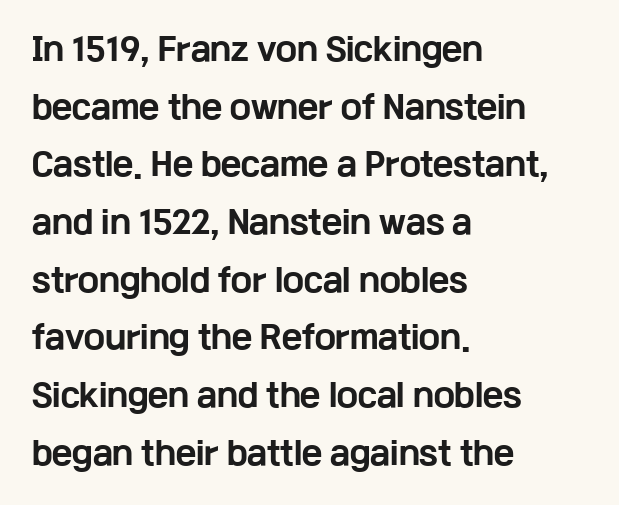
{"serif": "no", "italic": "no", "bold": "yes", "weight": "bold", "width": "wide", "stroke_contrast": "low", "x_height": "medium", "monospaced": "no", "underline": "no", "align": "left", "line_spacing_ratio": 1.86, "letter_spacing": "normal", "letter_spacing_em": 0.0, "glyph_px": 31}
